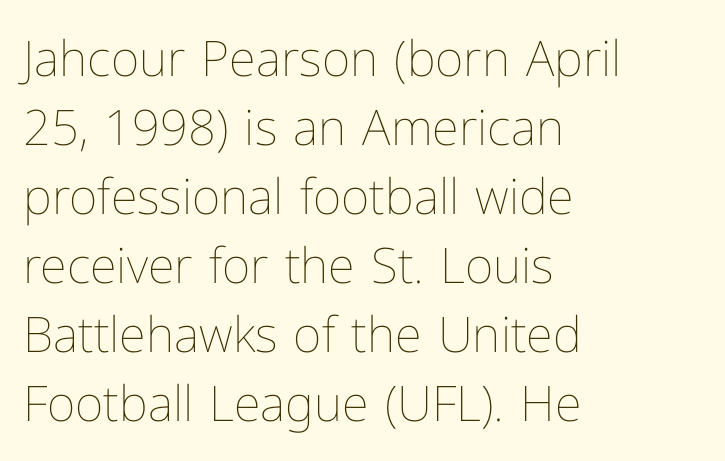
Q: Is the text bold? A: No.
Q: Is the text italic (slanted)? A: No, it is upright.
Q: Is the text underlined? A: No.
Q: How is the paragraph aligned? A: Left-aligned.
Q: Is the spacing between letters normal or unusually wide? A: Normal.
Q: Is the spacing between lines tight, normal or loose? A: Normal.
Q: Width (condensed, normal, or wide)? A: Normal.
Q: Stroke contrast? A: Low.
Q: x-height? A: Medium.
Q: Monospaced? A: No.
